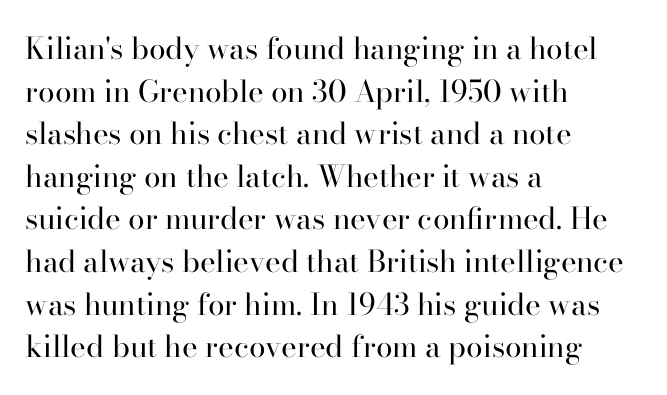
{"serif": "yes", "italic": "no", "bold": "no", "weight": "regular", "width": "normal", "stroke_contrast": "high", "x_height": "small", "monospaced": "no", "underline": "no", "align": "left", "line_spacing": "normal", "line_spacing_ratio": 1.42, "letter_spacing": "normal", "letter_spacing_em": 0.0, "glyph_px": 30}
